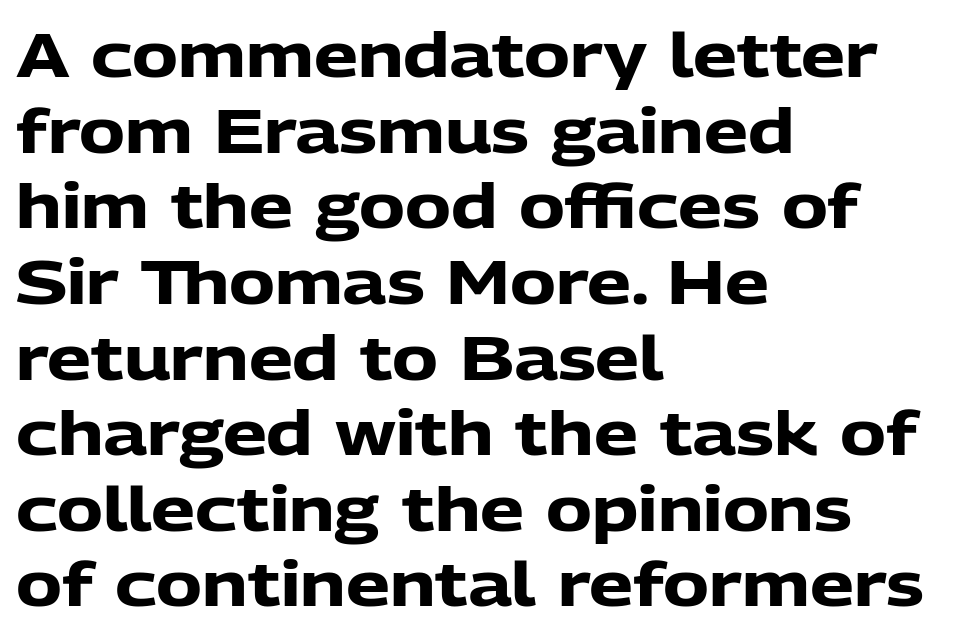
{"serif": "no", "italic": "no", "bold": "yes", "weight": "heavy", "width": "normal", "stroke_contrast": "low", "x_height": "medium", "monospaced": "no", "underline": "no", "align": "left", "line_spacing_ratio": 1.22, "letter_spacing": "normal", "letter_spacing_em": 0.0, "glyph_px": 62}
